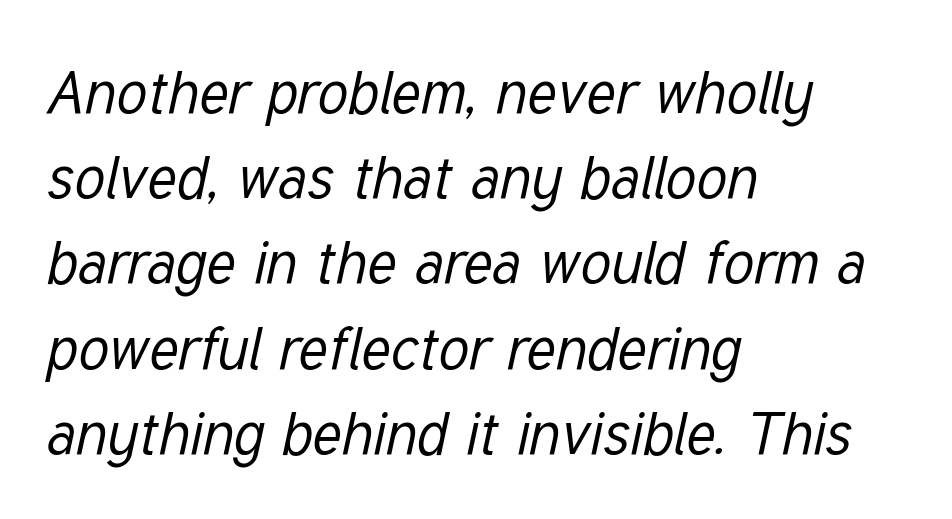
The image shows 60 px regular-weight, condensed type, italic (leaning right); set left-aligned, normal line spacing (1.42x), normal letter spacing, not underlined; low stroke contrast and a medium x-height.
